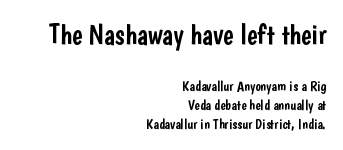
The image shows 28 px condensed sans-serif type, upright; set right-aligned, normal line spacing (1.35x), normal letter spacing, not underlined; the first (top) block is 2.0x larger; low stroke contrast and a medium x-height.
